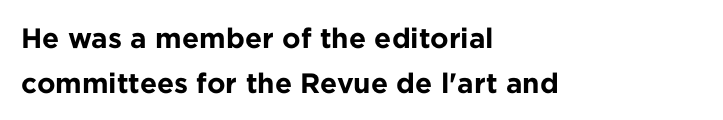
{"serif": "no", "italic": "no", "bold": "yes", "weight": "bold", "width": "normal", "stroke_contrast": "low", "x_height": "medium", "monospaced": "no", "underline": "no", "align": "left", "line_spacing": "normal", "line_spacing_ratio": 1.59, "letter_spacing": "normal", "letter_spacing_em": 0.0, "glyph_px": 28}
